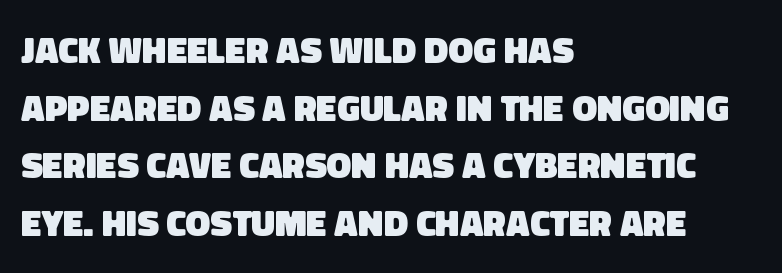
Q: Is the text bold? A: Yes.
Q: Is the typeface a serif or a sans-serif typeface? A: Sans-serif.
Q: Is the text underlined? A: No.
Q: How is the paragraph aligned? A: Left-aligned.
Q: Is the spacing between letters normal or unusually wide? A: Normal.
Q: Is the spacing between lines tight, normal or loose? A: Normal.
Q: Width (condensed, normal, or wide)? A: Normal.
Q: Stroke contrast? A: Low.
Q: x-height? A: Large.
Q: Monospaced? A: No.
